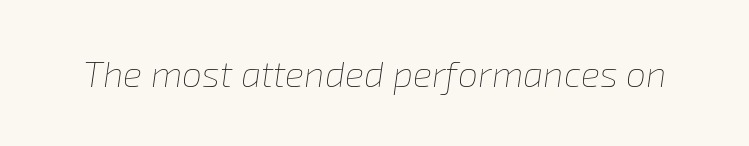
The line texture is even and compact thanks to regular tracking. Yep, that's italic — everything's leaning. Do the characters align in a grid? No, the font is proportional. Quick note: underline off. Ink coverage per letter is moderate at most.
